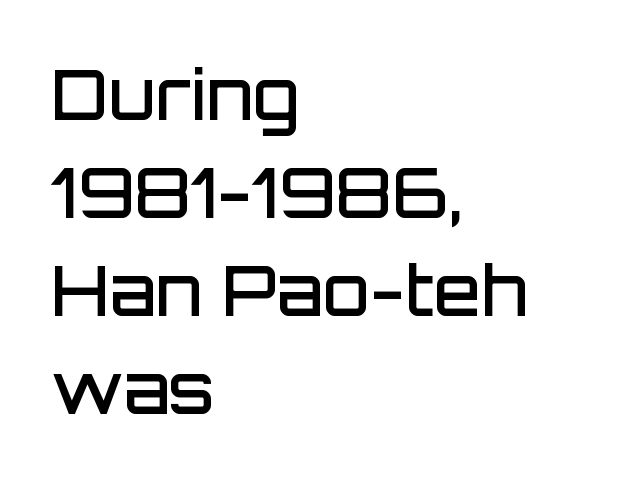
The image shows 68 px semibold sans-serif type, upright; set left-aligned, normal line spacing (1.44x), normal letter spacing, not underlined; low stroke contrast and a large x-height.
